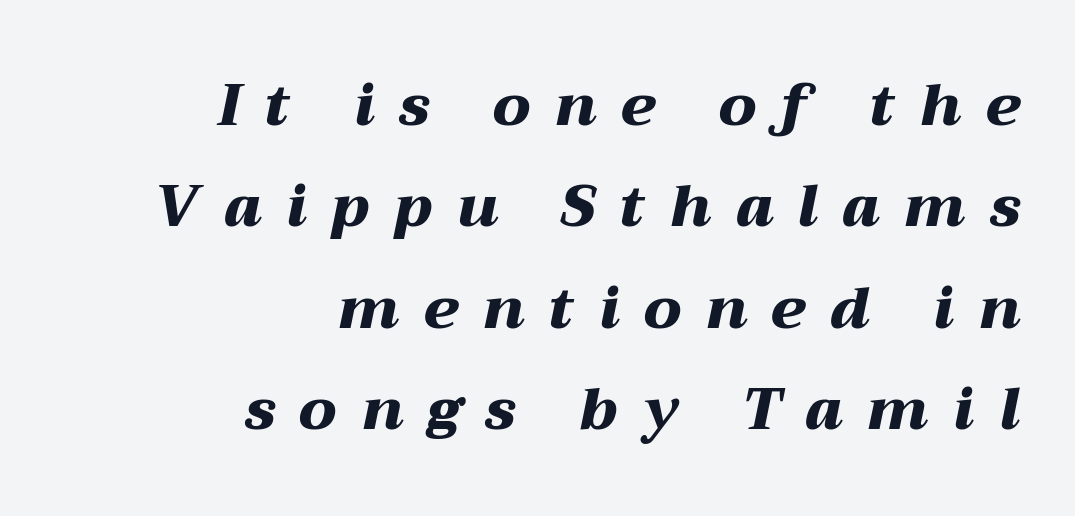
The image shows 58 px heavy, wide type, italic (leaning right); set right-aligned, line spacing 1.75x, unusually wide letter spacing (+0.42 em), not underlined; medium stroke contrast and a medium x-height.
